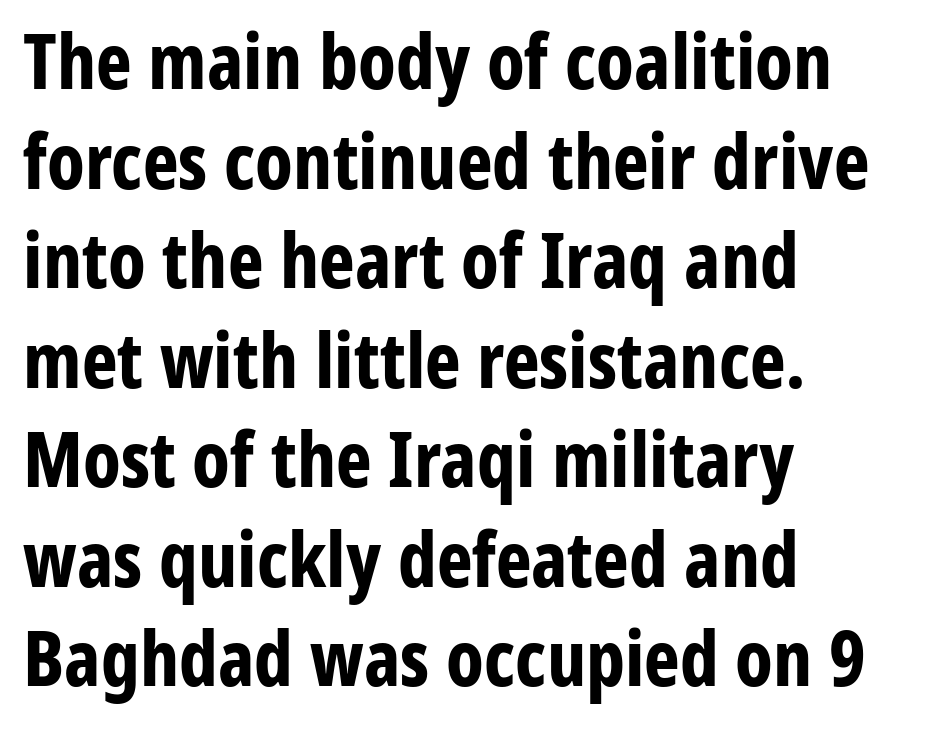
Underline: absent. Note the varied advance widths — an 'i' is clearly narrower than an 'm'. Observe the absence of serifs on each vertical stroke in this sample. The font is running at its bold setting. Each word holds together tightly as a unit, with standard inter-letter gaps. Ordinary non-slanted type is in use.
